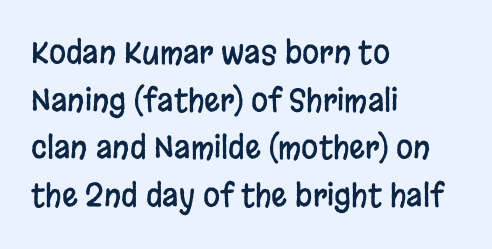
{"serif": "no", "italic": "no", "width": "condensed", "stroke_contrast": "low", "x_height": "large", "monospaced": "no", "underline": "no", "align": "left", "line_spacing": "normal", "line_spacing_ratio": 1.54, "letter_spacing": "normal", "letter_spacing_em": 0.0, "glyph_px": 31}
